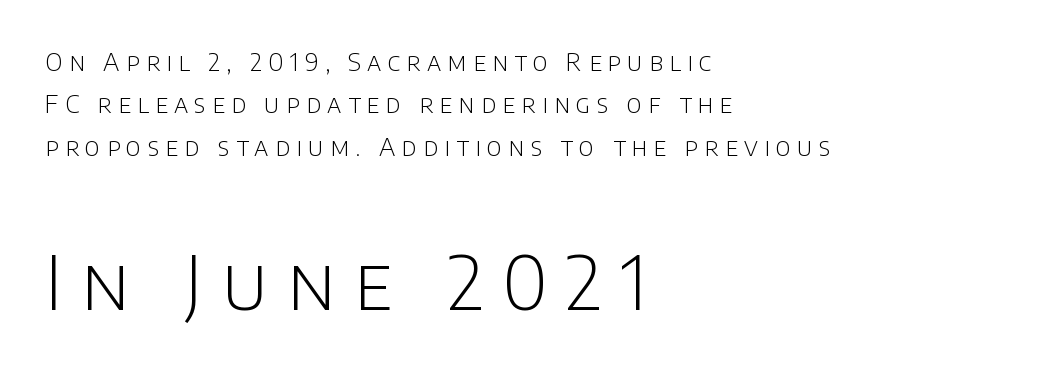
Only glyphs here, with clear space below each row. I'd call this a sans setting — the letters go barefoot. Characters remain perfectly vertical along every line. The designer gave the closing block more size than the opening block.
